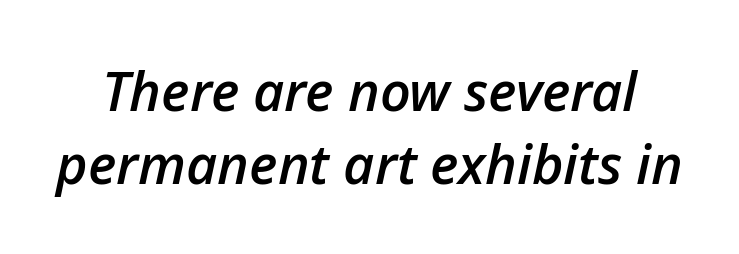
{"italic": "yes", "lean": "right", "slant_degrees": 12, "bold": "semi", "weight": "semibold", "width": "normal", "stroke_contrast": "low", "x_height": "medium", "monospaced": "no", "underline": "no", "line_spacing": "normal", "line_spacing_ratio": 1.36, "letter_spacing": "normal", "letter_spacing_em": 0.0, "glyph_px": 54}
